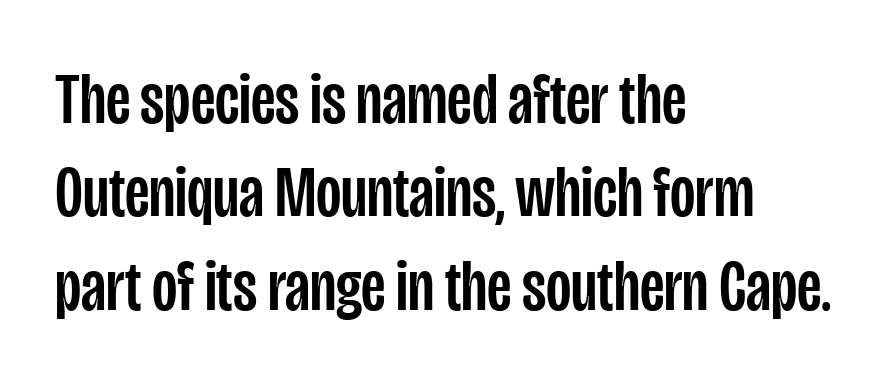
The image shows 73 px condensed sans-serif type, upright; set left-aligned, normal line spacing (1.28x), normal letter spacing, not underlined; low stroke contrast and a large x-height.
